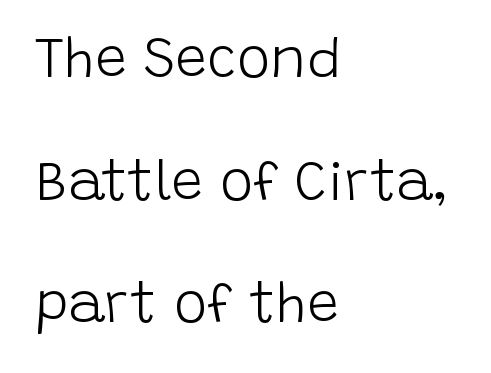
Nope, not italic — everything's standing straight. On a weight scale, this lands at 450 or below. The text was rendered using a sans face with plain stroke endings. Leftover space on each line is placed entirely after the last word. Note the varied advance widths — an 'i' is clearly narrower than an 'm'.
